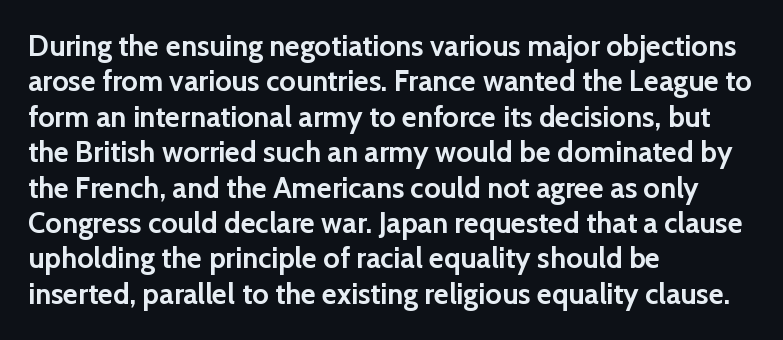
I'd call this a sans setting — the letters go barefoot. The space directly below the letters is spotless. The letters stand straight up with perfectly vertical stems. Visually the block forms a straight wall on the left and a jagged coastline on the right. Caption: standard tracking, unaltered. Heavy, bold letterforms.
